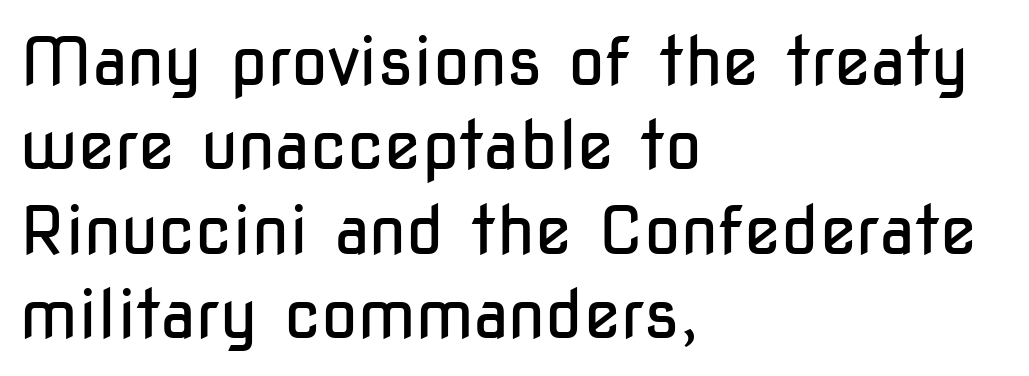
{"serif": "no", "italic": "no", "bold": "no", "weight": "regular", "width": "condensed", "stroke_contrast": "low", "x_height": "medium", "monospaced": "no", "underline": "no", "align": "left", "line_spacing": "normal", "line_spacing_ratio": 1.26, "letter_spacing": "normal", "letter_spacing_em": 0.0, "glyph_px": 67}
